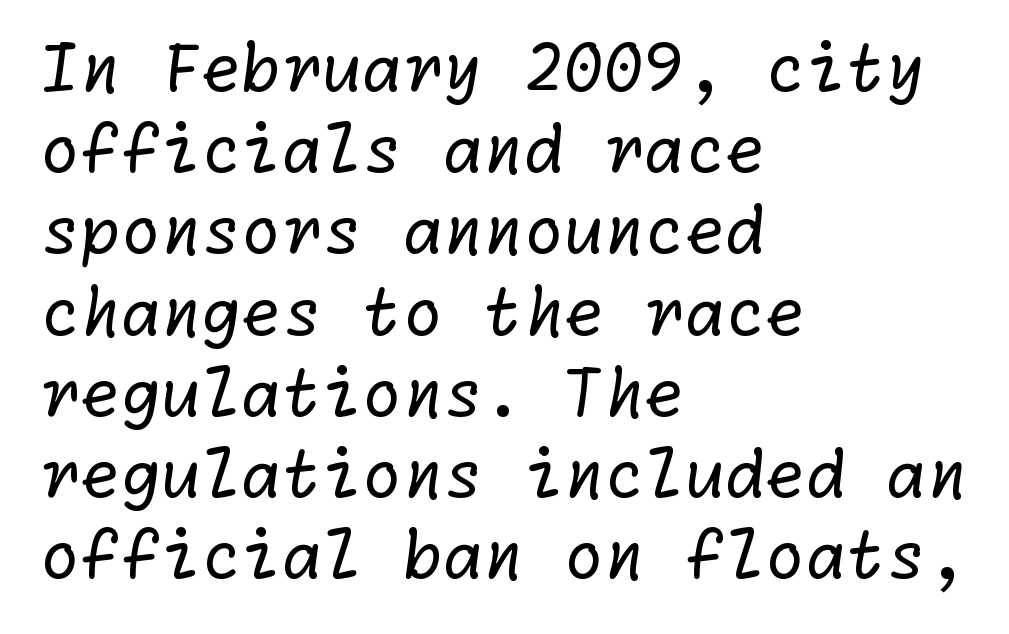
{"serif": "no", "bold": "no", "weight": "regular", "width": "normal", "stroke_contrast": "low", "x_height": "medium", "underline": "no", "align": "left", "line_spacing": "normal", "line_spacing_ratio": 1.25, "letter_spacing": "normal", "letter_spacing_em": 0.0, "glyph_px": 65}
